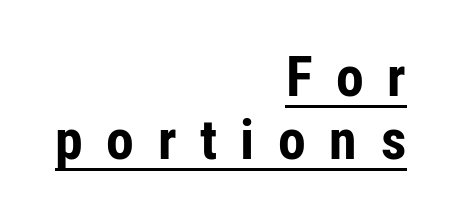
{"serif": "no", "italic": "no", "bold": "yes", "weight": "bold", "width": "condensed", "stroke_contrast": "low", "x_height": "medium", "monospaced": "no", "underline": "yes", "align": "right", "line_spacing": "tight", "line_spacing_ratio": 1.13, "letter_spacing": "wide", "letter_spacing_em": 0.42, "glyph_px": 56}
